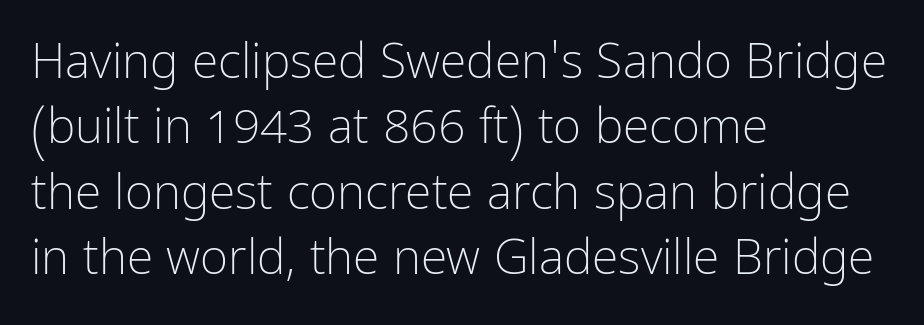
No italicization has been applied; the sample stays upright. The face used here is a sans, in the tradition of grotesques and geometrics. Stems here are at most as thick as an everyday book face. Regular leading. The foot of each line stays bare and open.
